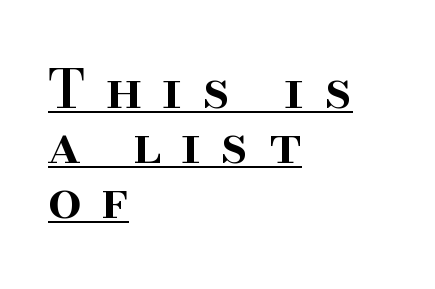
The rendering uses the underline text-decoration. A serif font was chosen for this passage. The letters are spread apart with noticeably loose tracking. Posture: straight, roman, zero tilt. The face used here is proportionally spaced, like ordinary book or web type. Compared with typical paragraphs, the rows here are closer together.
